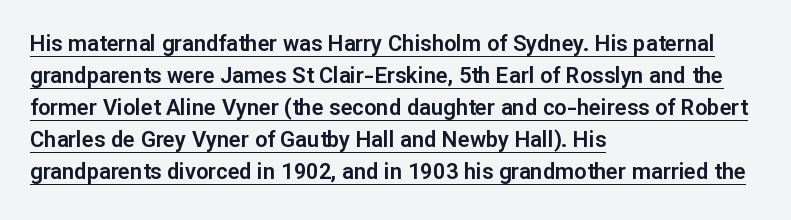
The image shows 22 px text type, upright; set left-aligned, normal line spacing (1.45x), normal letter spacing, underlined.
